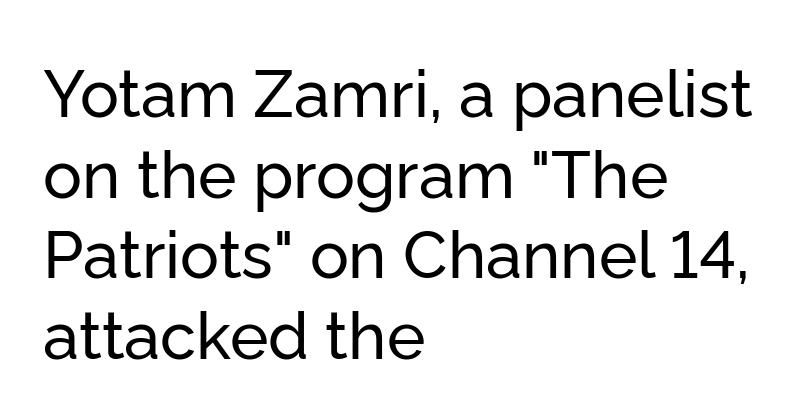
{"serif": "no", "italic": "no", "width": "normal", "stroke_contrast": "low", "x_height": "medium", "monospaced": "no", "underline": "no", "align": "left", "line_spacing_ratio": 1.24, "letter_spacing": "normal", "letter_spacing_em": 0.0, "glyph_px": 65}
